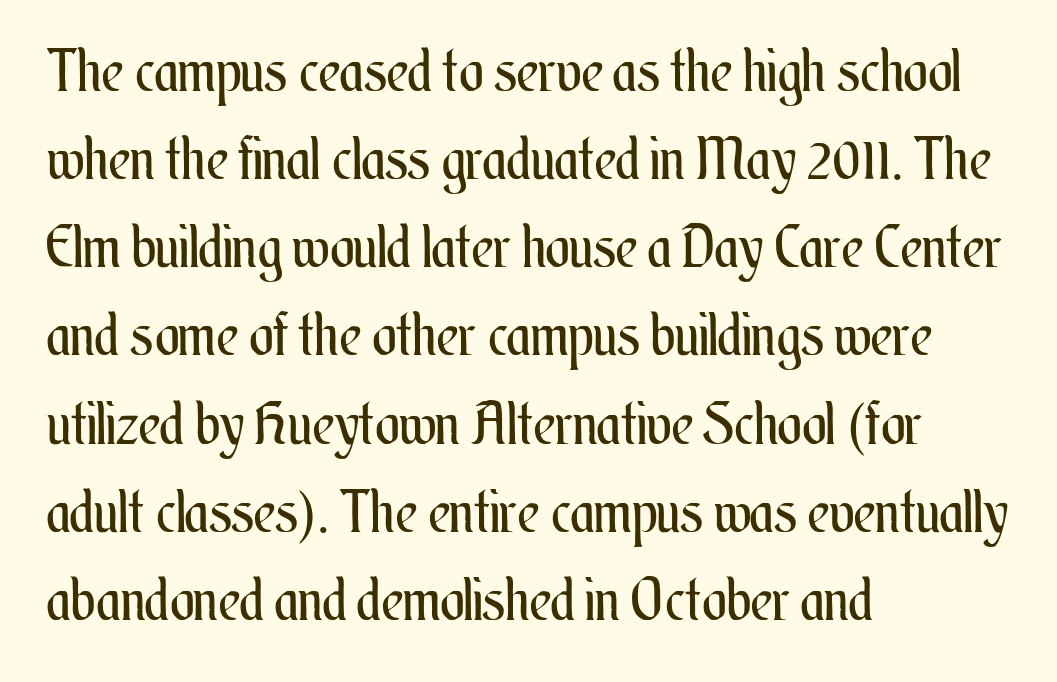
This is roman type, the default non-slanted kind. The text block is weighted toward the left margin, trailing off unevenly rightward. The words here are not underlined. The passage shown is not bold in any degree.
